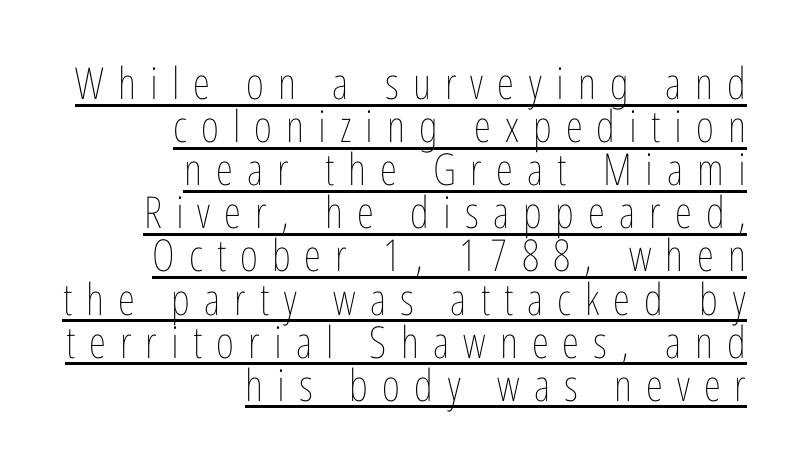
Q: Is the text bold? A: No.
Q: Is the text italic (slanted)? A: No, it is upright.
Q: Is the text underlined? A: Yes.
Q: How is the paragraph aligned? A: Right-aligned.
Q: Is the spacing between letters normal or unusually wide? A: Unusually wide.
Q: Is the spacing between lines tight, normal or loose? A: Tight.
Q: Width (condensed, normal, or wide)? A: Condensed.
Q: Stroke contrast? A: Low.
Q: x-height? A: Medium.
Q: Monospaced? A: No.
